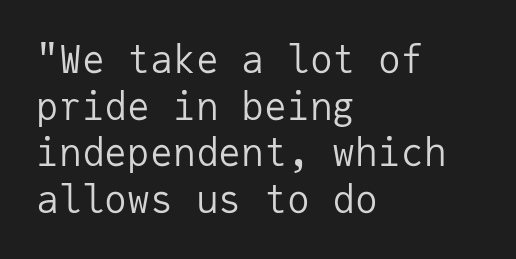
Q: Is the text bold? A: No.
Q: Is the text italic (slanted)? A: No, it is upright.
Q: Is the typeface a serif or a sans-serif typeface? A: Sans-serif.
Q: Is the text underlined? A: No.
Q: How is the paragraph aligned? A: Left-aligned.
Q: Is the spacing between letters normal or unusually wide? A: Normal.
Q: Width (condensed, normal, or wide)? A: Normal.
Q: Stroke contrast? A: Low.
Q: x-height? A: Medium.
Q: Monospaced? A: Yes.
